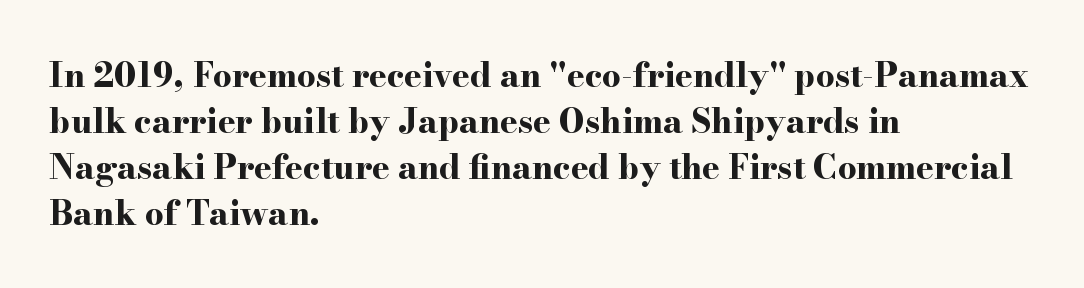
The image shows 33 px bold, wide serif type, upright; set left-aligned, normal line spacing (1.39x), normal letter spacing, not underlined; high stroke contrast and a small x-height.
